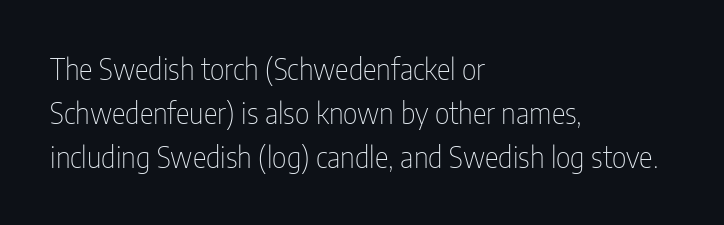
The image shows 29 px thin, condensed sans-serif type, upright; set left-aligned, normal line spacing (1.51x), normal letter spacing, not underlined; low stroke contrast and a medium x-height.
